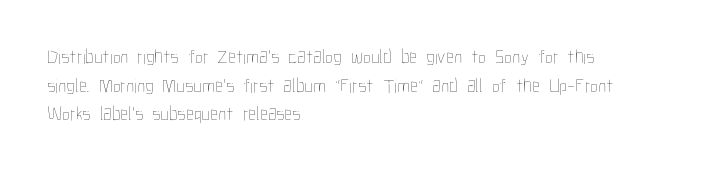
Q: Is the text bold? A: No.
Q: Is the text italic (slanted)? A: No, it is upright.
Q: Is the text underlined? A: No.
Q: How is the paragraph aligned? A: Left-aligned.
Q: Is the spacing between letters normal or unusually wide? A: Normal.
Q: Is the spacing between lines tight, normal or loose? A: Normal.
